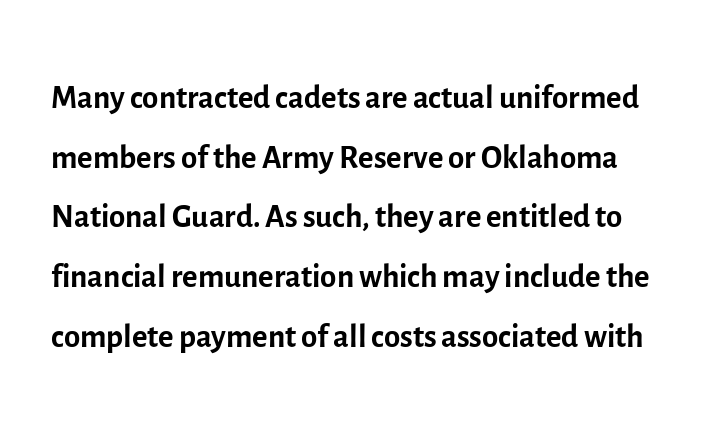
Q: Is the text bold? A: No.
Q: Is the text italic (slanted)? A: No, it is upright.
Q: Is the typeface a serif or a sans-serif typeface? A: Sans-serif.
Q: Is the text underlined? A: No.
Q: Is the spacing between letters normal or unusually wide? A: Normal.
Q: Is the spacing between lines tight, normal or loose? A: Normal.
Q: Width (condensed, normal, or wide)? A: Normal.
Q: x-height? A: Medium.
Q: Monospaced? A: No.
